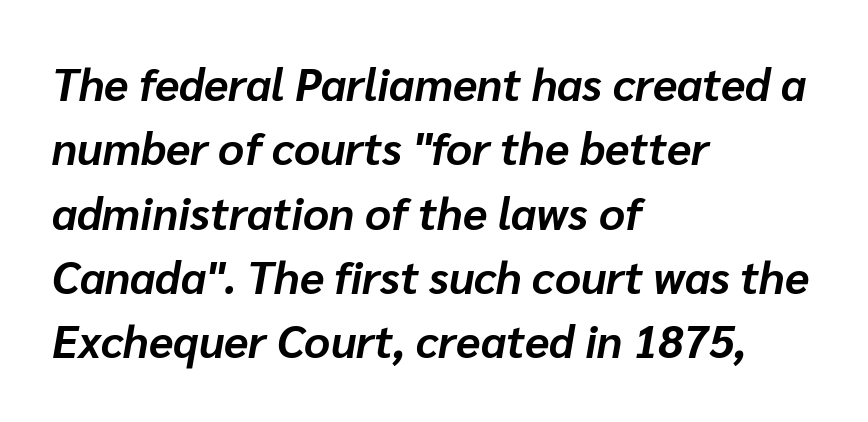
The image shows 45 px bold type, italic (leaning right); set left-aligned, normal line spacing (1.43x), normal letter spacing, not underlined; low stroke contrast and a medium x-height.
